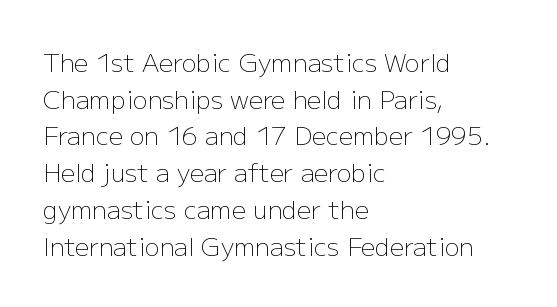
Q: Is the text bold? A: No.
Q: Is the text italic (slanted)? A: No, it is upright.
Q: Is the text underlined? A: No.
Q: How is the paragraph aligned? A: Left-aligned.
Q: Is the spacing between letters normal or unusually wide? A: Normal.
Q: Is the spacing between lines tight, normal or loose? A: Normal.
